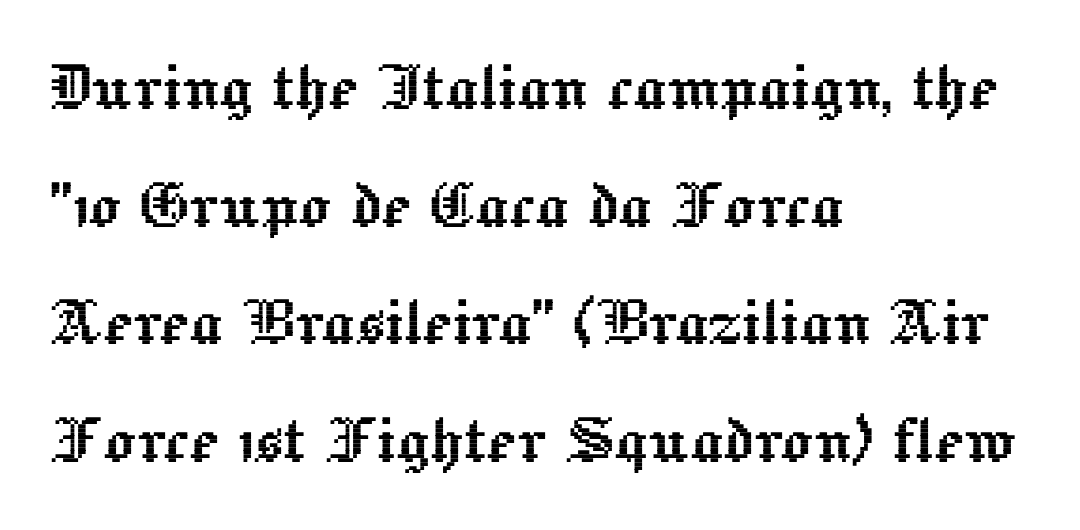
{"italic": "no", "width": "normal", "x_height": "medium", "monospaced": "no", "underline": "no", "align": "left", "line_spacing": "normal", "line_spacing_ratio": 1.49, "letter_spacing": "normal", "letter_spacing_em": 0.0, "glyph_px": 79}
